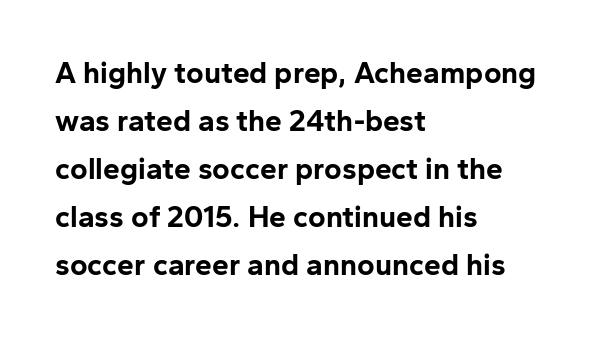
The image shows 30 px bold sans-serif type, upright; set left-aligned, normal line spacing (1.6x), normal letter spacing, not underlined; low stroke contrast and a medium x-height.
